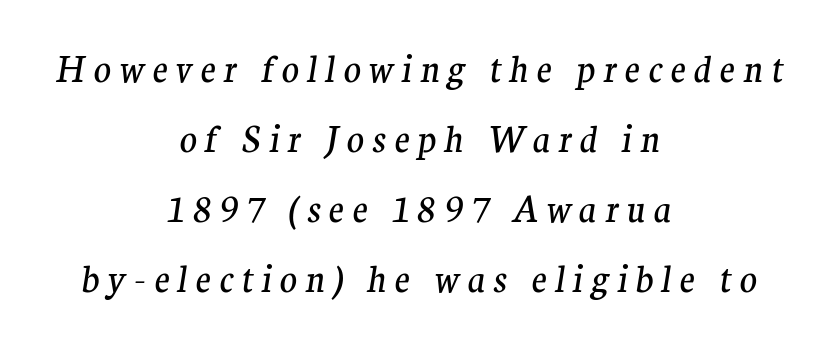
{"serif": "yes", "italic": "yes", "lean": "right", "slant_degrees": 9, "bold": "no", "weight": "regular", "width": "normal", "stroke_contrast": "medium", "x_height": "medium", "monospaced": "no", "underline": "no", "align": "center", "line_spacing": "loose", "line_spacing_ratio": 1.94, "letter_spacing": "wide", "letter_spacing_em": 0.22, "glyph_px": 36}
